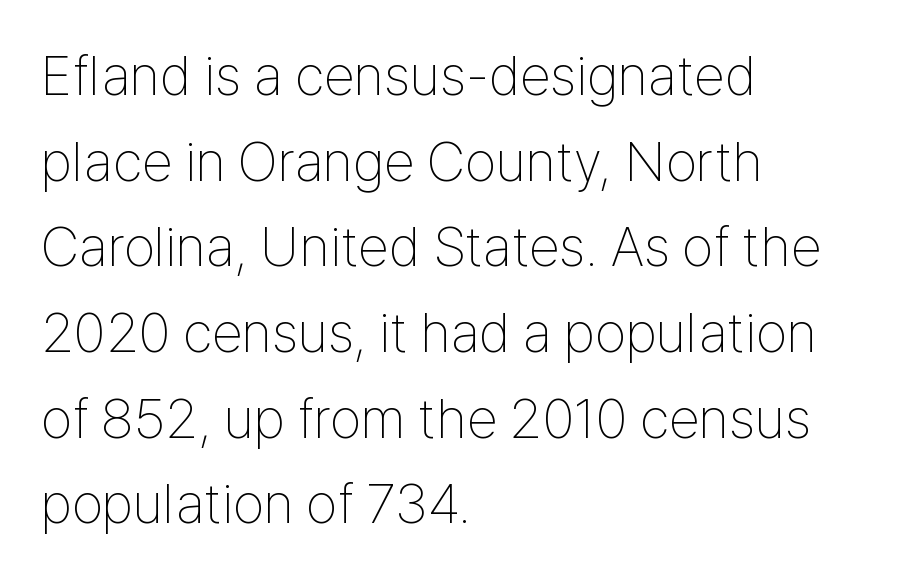
The lettering holds an erect, upright posture throughout. Teacher's note: observe the even left margin — that is flush-left alignment. The passage shown stacks its lines at a standard gap. Vertical stems look standard width or narrower in stroke.
